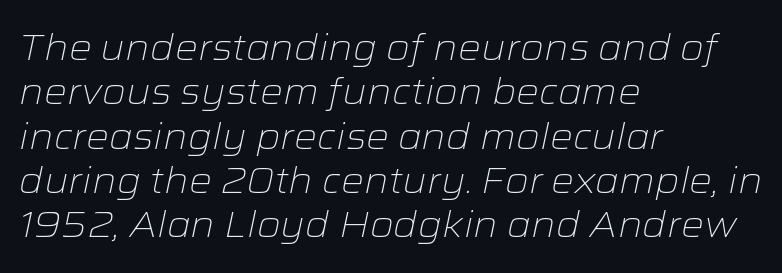
The zone under the glyphs is completely vacant. This is oblique type, the kind used for emphasis or titles. Tracking here is standard; glyphs follow each other at the usual distance. Heaviness? Minimal to ordinary, like unemphasized prose.
